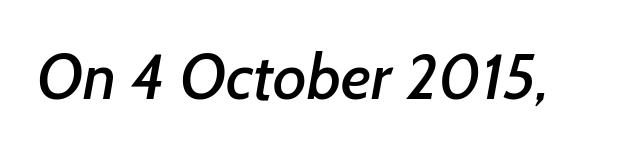
The image shows 64 px sans-serif type; set normal letter spacing, not underlined; low stroke contrast and a medium x-height.
